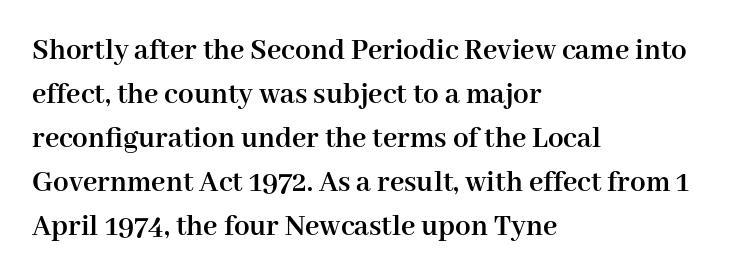
{"serif": "yes", "italic": "no", "bold": "yes", "weight": "semibold", "width": "normal", "stroke_contrast": "high", "x_height": "medium", "monospaced": "no", "underline": "no", "align": "left", "line_spacing": "normal", "line_spacing_ratio": 1.42, "letter_spacing": "normal", "letter_spacing_em": 0.0, "glyph_px": 31}
